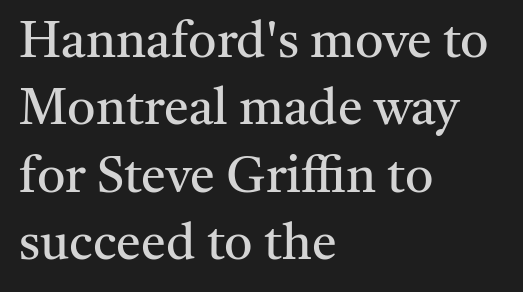
Q: Is the text bold? A: No.
Q: Is the text italic (slanted)? A: No, it is upright.
Q: Is the typeface a serif or a sans-serif typeface? A: Serif.
Q: Is the text underlined? A: No.
Q: How is the paragraph aligned? A: Left-aligned.
Q: Is the spacing between letters normal or unusually wide? A: Normal.
Q: Is the spacing between lines tight, normal or loose? A: Normal.
Q: Width (condensed, normal, or wide)? A: Normal.
Q: Stroke contrast? A: Medium.
Q: x-height? A: Medium.
Q: Monospaced? A: No.
